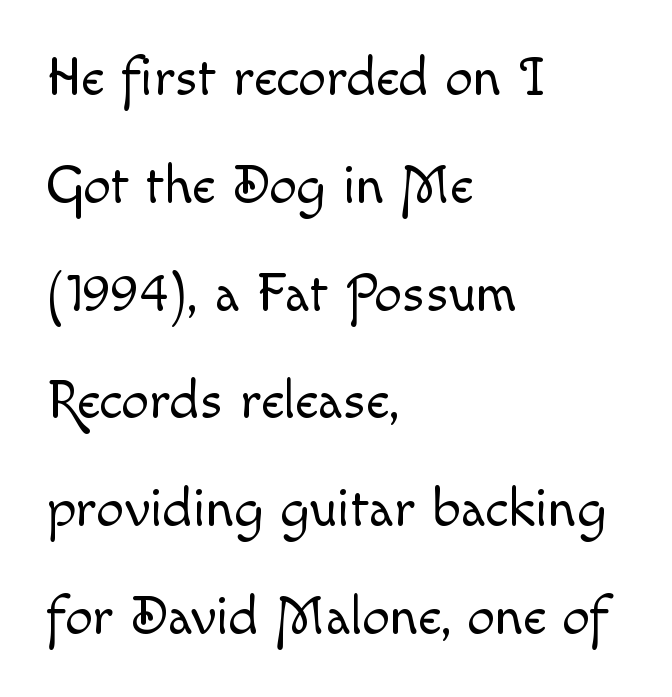
The lettering stays uniformly vertical, giving the passage a roman look. Reading down the block, your eye returns to a fixed left position each line. Each stroke keeps to a modest, everyday thickness or less. A typesetter would call this proportional, since set widths differ per character.
